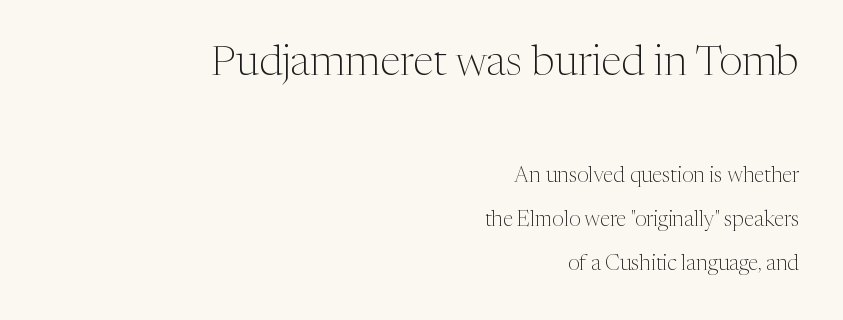
It's the straight-up-and-down kind of type. These lines stack with their right ends in a neat column. In terms of letterspacing, this is plain default setting. The characters are drawn with everyday or finer stroke widths.
